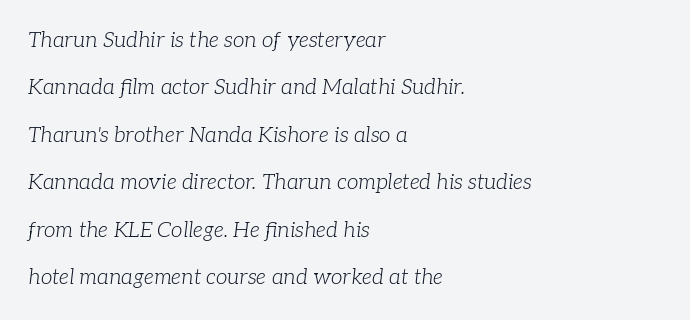
The image shows 21 px text type, italic (leaning right); set left-aligned, loose line spacing (2.26x), normal letter spacing, not underlined.
